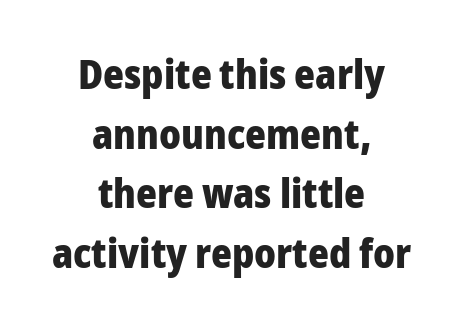
The image shows 40 px heavy sans-serif type, upright; set centered, normal line spacing (1.49x), normal letter spacing, not underlined; low stroke contrast and a medium x-height.
